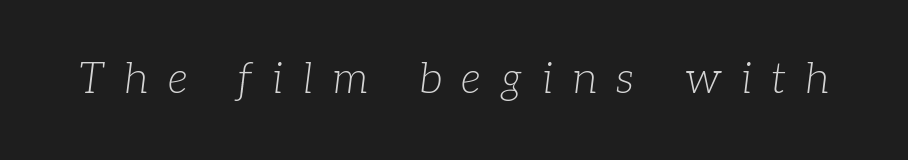
The image shows 43 px light serif type, italic (leaning right); set unusually wide letter spacing (+0.45 em), not underlined; low stroke contrast and a medium x-height.
